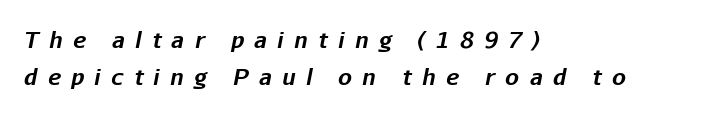
Q: Is the text bold? A: Yes.
Q: Is the text italic (slanted)? A: Yes, it leans right by about 11 degrees.
Q: Is the text underlined? A: No.
Q: How is the paragraph aligned? A: Left-aligned.
Q: Is the spacing between letters normal or unusually wide? A: Unusually wide.
Q: Is the spacing between lines tight, normal or loose? A: Normal.
